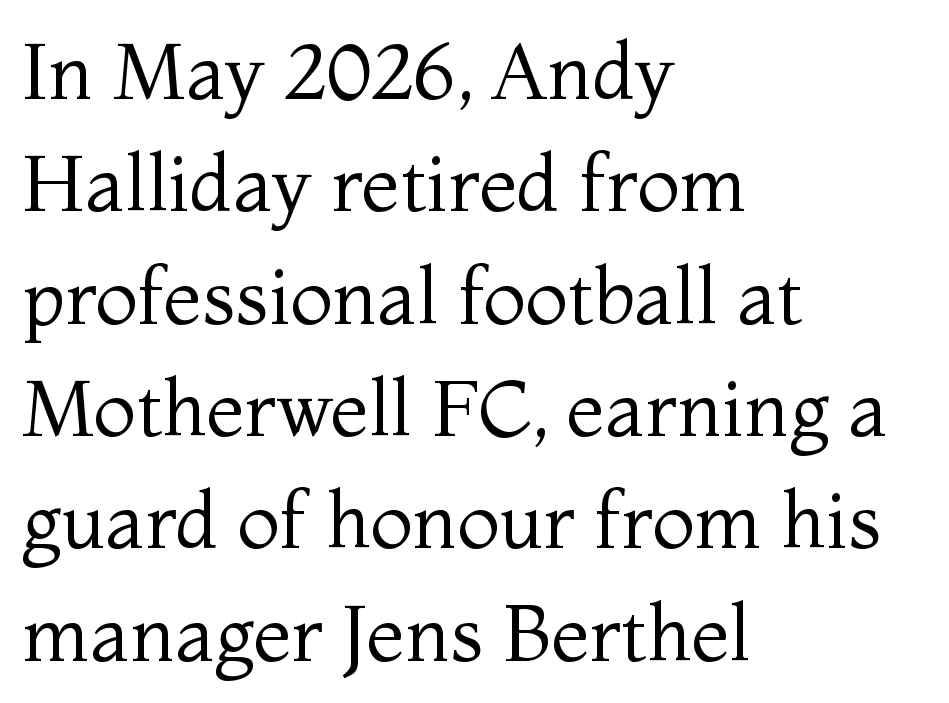
Style check: upright. The type family on display is of the serif kind. Looks like regular typesetting: each glyph gets only the width it needs. Think standard paragraph weight, or any step lighter than that.
